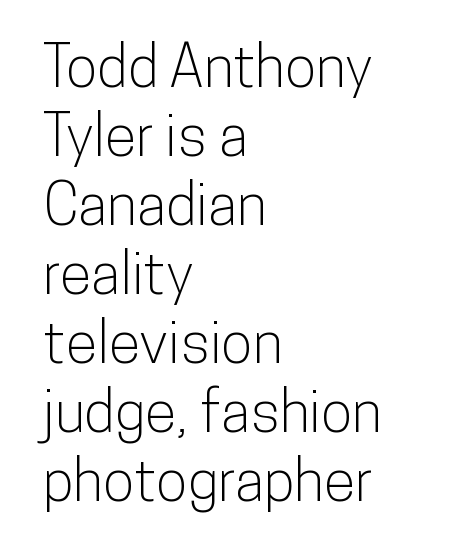
The image shows 58 px condensed sans-serif type, upright; set left-aligned, line spacing 1.19x, normal letter spacing, not underlined; low stroke contrast and a medium x-height.
